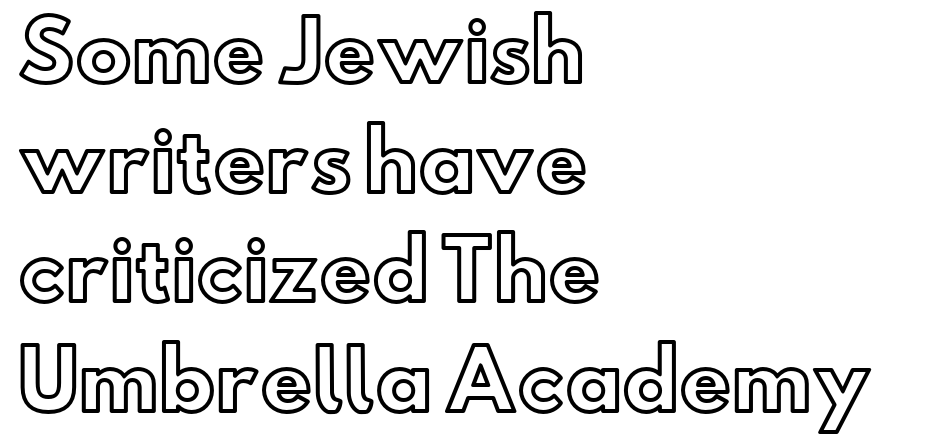
The image shows 80 px text type, upright; set left-aligned, normal line spacing (1.37x), normal letter spacing, not underlined; a small x-height.
